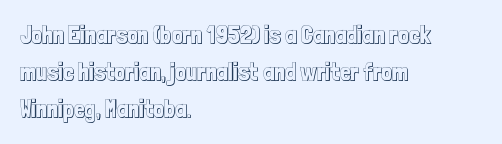
{"italic": "no", "underline": "no", "align": "left", "line_spacing": "normal", "line_spacing_ratio": 1.55, "letter_spacing": "normal", "letter_spacing_em": 0.0, "glyph_px": 24}
